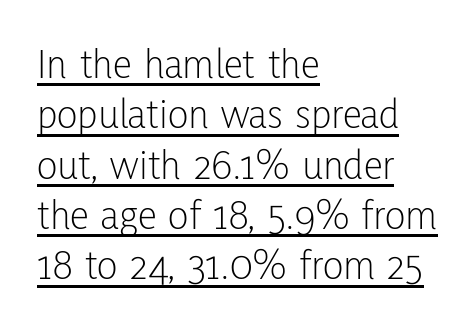
The image shows 43 px light, condensed sans-serif type, upright; set left-aligned, line spacing 1.17x, normal letter spacing, underlined; low stroke contrast and a medium x-height.
